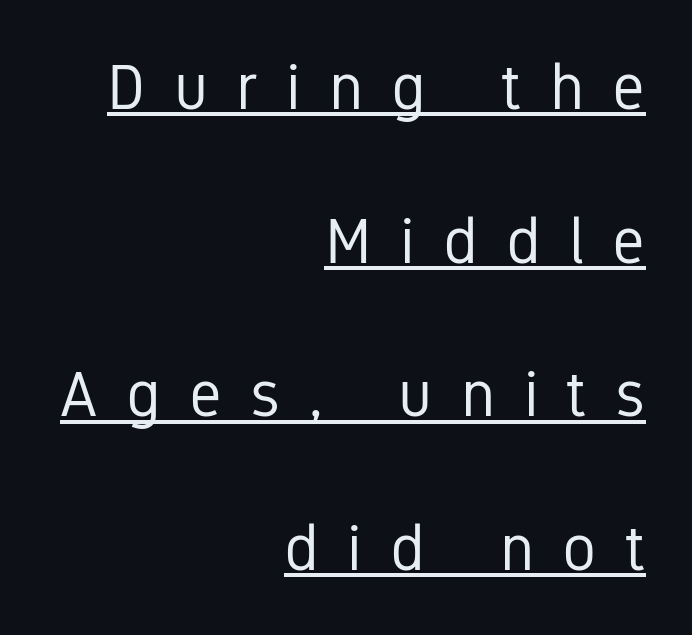
The image shows 64 px regular-weight, condensed sans-serif type, upright; set right-aligned, loose line spacing (2.4x), unusually wide letter spacing (+0.44 em), underlined; low stroke contrast and a medium x-height.
